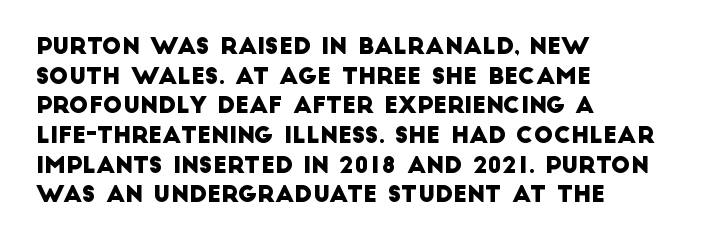
The image shows 23 px text type; set left-aligned, normal line spacing (1.29x), normal letter spacing, not underlined.
